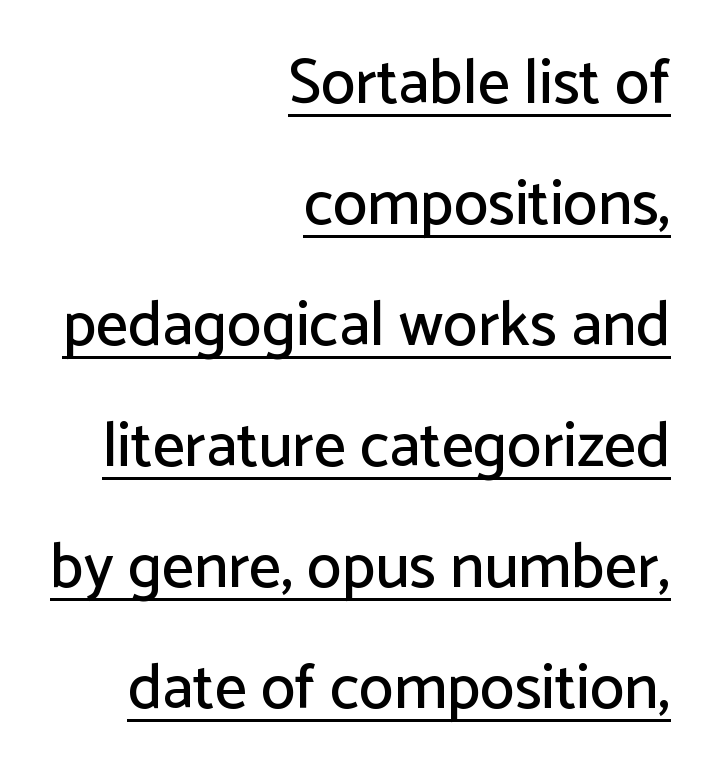
Q: Is the text italic (slanted)? A: No, it is upright.
Q: Is the typeface a serif or a sans-serif typeface? A: Sans-serif.
Q: Is the text underlined? A: Yes.
Q: How is the paragraph aligned? A: Right-aligned.
Q: Is the spacing between letters normal or unusually wide? A: Normal.
Q: Is the spacing between lines tight, normal or loose? A: Loose.
Q: Width (condensed, normal, or wide)? A: Normal.
Q: Stroke contrast? A: Low.
Q: x-height? A: Medium.
Q: Monospaced? A: No.
